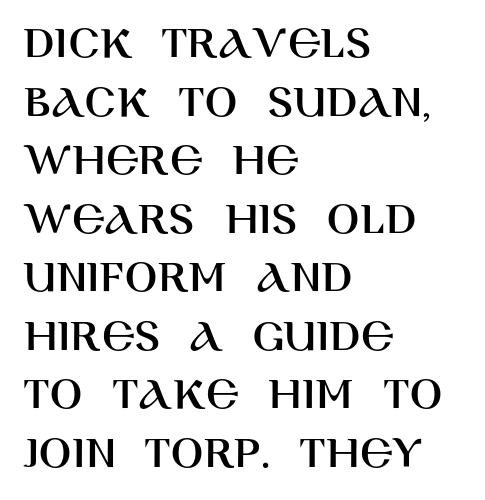
{"serif": "no", "italic": "no", "width": "normal", "stroke_contrast": "high", "x_height": "large", "monospaced": "no", "underline": "no", "align": "left", "line_spacing_ratio": 1.22, "letter_spacing": "normal", "letter_spacing_em": 0.0, "glyph_px": 48}
